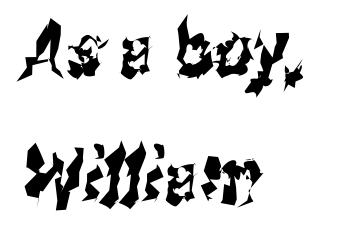
{"serif": "no", "width": "condensed", "stroke_contrast": "medium", "x_height": "medium", "monospaced": "no", "underline": "no", "align": "left", "line_spacing": "normal", "line_spacing_ratio": 1.67, "letter_spacing": "normal", "letter_spacing_em": 0.0, "glyph_px": 76}
